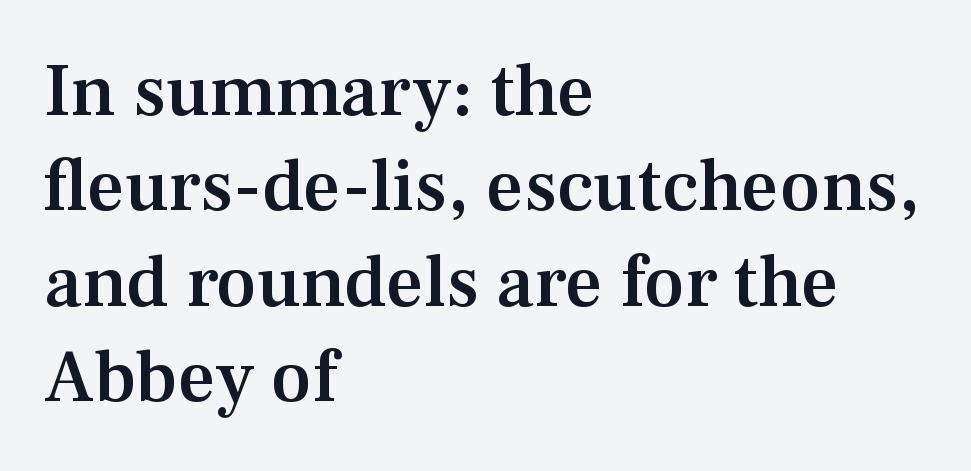
What kind of face is this? One with serifs. The font's upright variant was chosen for this text. Nobody touched the tracking dial on this one. Is this a fixed-width face? No — the glyphs have proportional, varying widths. The words here are not underlined. Visually the block forms a straight wall on the left and a jagged coastline on the right.
